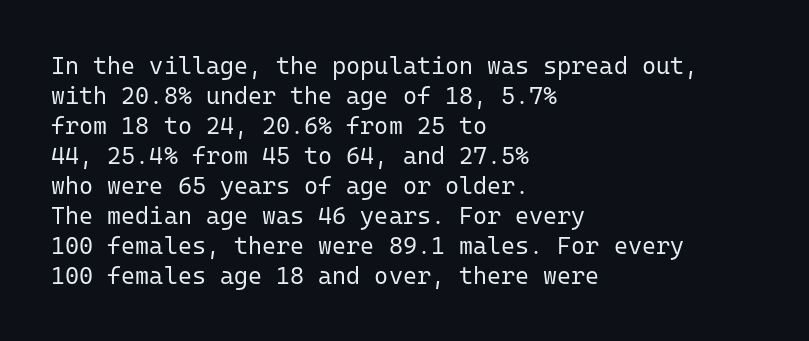
The image shows 24 px text type, upright; set left-aligned, normal line spacing (1.25x), normal letter spacing, not underlined.
